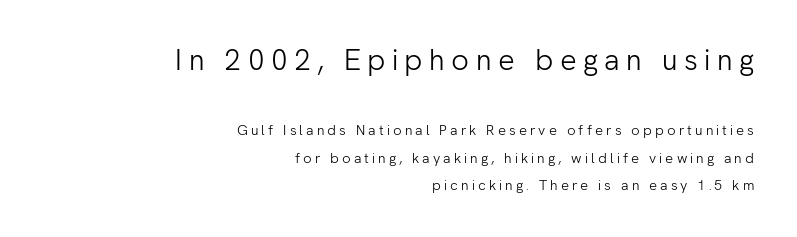
Of the two passages, the one on top uses the larger point size. Inter-character spacing is expanded well beyond the font's built-in metrics. Compared with a flush-left layout, this one pins lines to the opposite, right side. These lines are composed in type without serifs.
